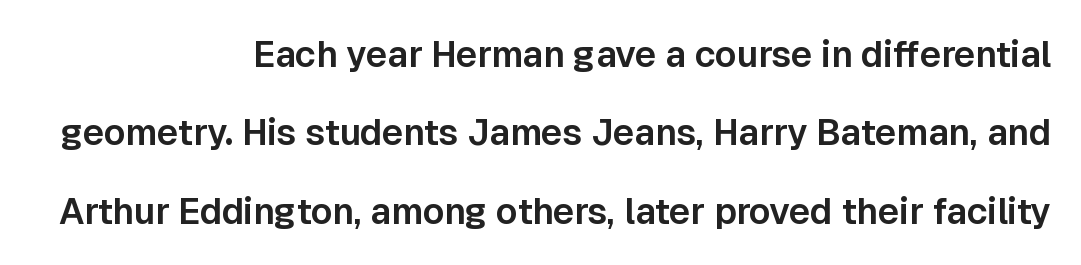
Q: Is the text italic (slanted)? A: No, it is upright.
Q: Is the typeface a serif or a sans-serif typeface? A: Sans-serif.
Q: Is the text underlined? A: No.
Q: How is the paragraph aligned? A: Right-aligned.
Q: Is the spacing between letters normal or unusually wide? A: Normal.
Q: Is the spacing between lines tight, normal or loose? A: Loose.
Q: Width (condensed, normal, or wide)? A: Normal.
Q: Stroke contrast? A: Low.
Q: x-height? A: Medium.
Q: Monospaced? A: No.
